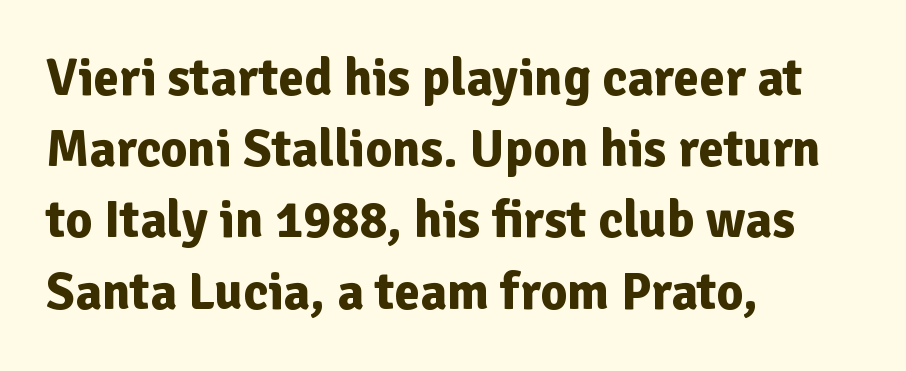
{"serif": "no", "italic": "no", "bold": "yes", "weight": "bold", "width": "normal", "stroke_contrast": "low", "x_height": "medium", "monospaced": "no", "underline": "no", "align": "left", "line_spacing": "normal", "line_spacing_ratio": 1.37, "letter_spacing": "normal", "letter_spacing_em": 0.0, "glyph_px": 52}
